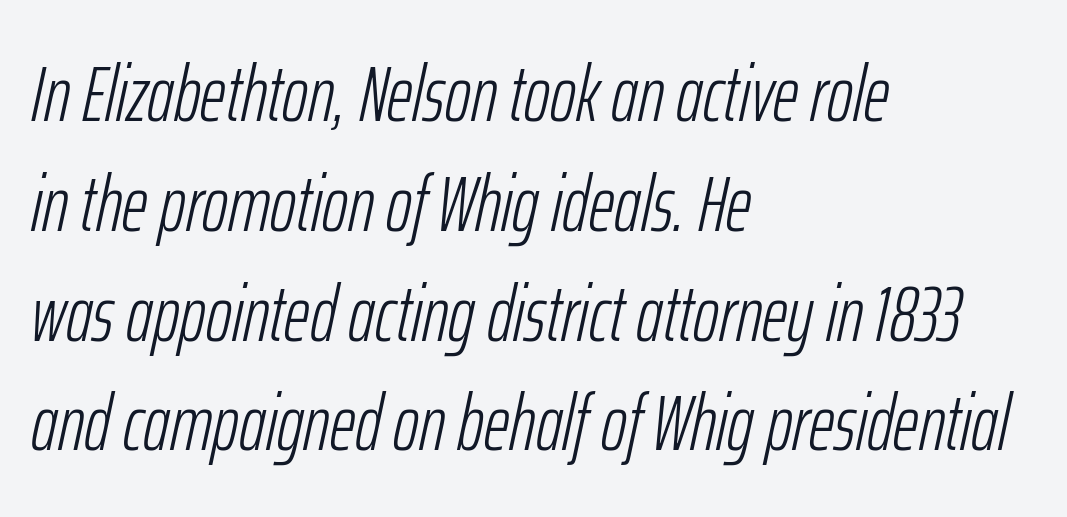
{"italic": "yes", "lean": "right", "slant_degrees": 12, "bold": "no", "weight": "light", "width": "condensed", "stroke_contrast": "low", "x_height": "medium", "monospaced": "no", "underline": "no", "align": "left", "line_spacing": "normal", "line_spacing_ratio": 1.39, "letter_spacing": "normal", "letter_spacing_em": 0.0, "glyph_px": 79}
